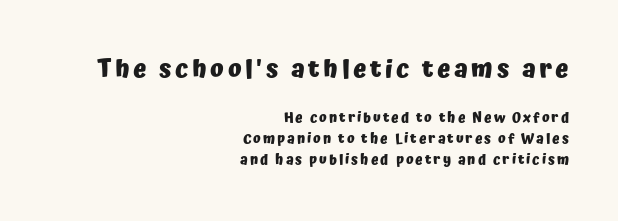
Q: Is the text bold? A: Yes.
Q: Is the text italic (slanted)? A: No, it is upright.
Q: Is the text underlined? A: No.
Q: How is the paragraph aligned? A: Right-aligned.
Q: Is the spacing between lines tight, normal or loose? A: Normal.
Q: Which block of text is set in a larger size, the first (top) or the second (bottom)? A: The first (top) one.
